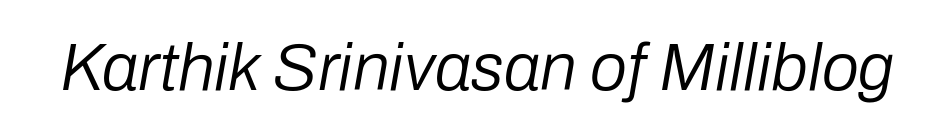
Q: Is the text bold? A: No.
Q: Is the text italic (slanted)? A: Yes, it leans right by about 10 degrees.
Q: Is the text underlined? A: No.
Q: Is the spacing between letters normal or unusually wide? A: Normal.
Q: Width (condensed, normal, or wide)? A: Normal.
Q: Stroke contrast? A: Low.
Q: x-height? A: Medium.
Q: Monospaced? A: No.
